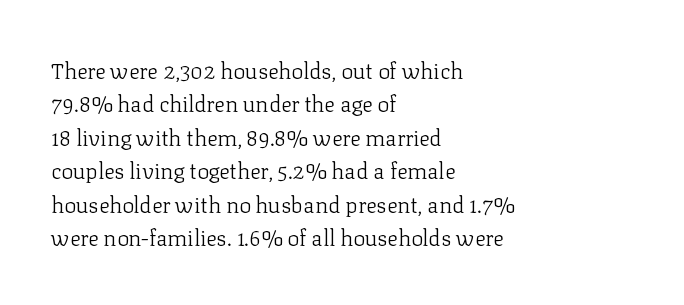
The image shows 22 px text type, upright; set left-aligned, normal line spacing (1.52x), normal letter spacing, not underlined.
